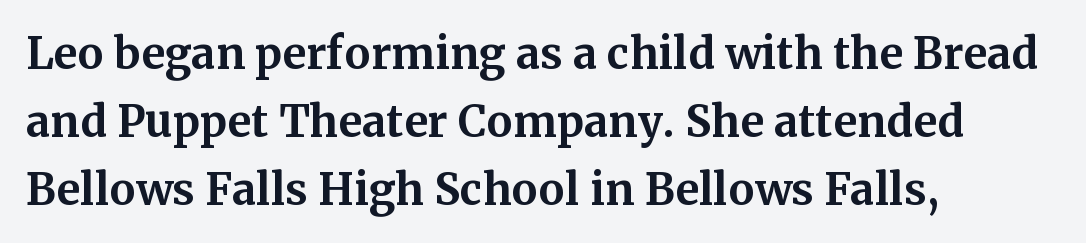
{"serif": "yes", "italic": "no", "bold": "yes", "weight": "bold", "width": "normal", "stroke_contrast": "medium", "x_height": "medium", "monospaced": "no", "underline": "no", "align": "left", "line_spacing": "normal", "line_spacing_ratio": 1.58, "letter_spacing": "normal", "letter_spacing_em": 0.0, "glyph_px": 43}
